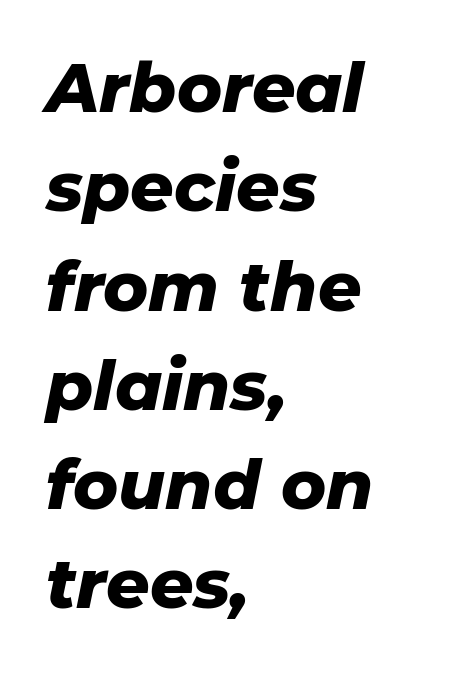
The image shows 68 px heavy type, italic (leaning right); set left-aligned, normal line spacing (1.46x), normal letter spacing, not underlined; low stroke contrast and a medium x-height.
